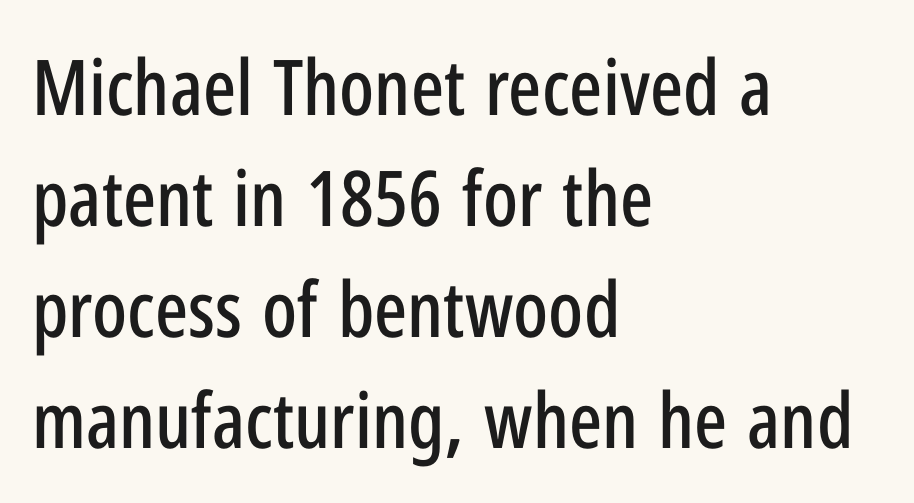
The image shows 77 px condensed sans-serif type, upright; set left-aligned, normal line spacing (1.44x), normal letter spacing, not underlined; low stroke contrast and a medium x-height.
